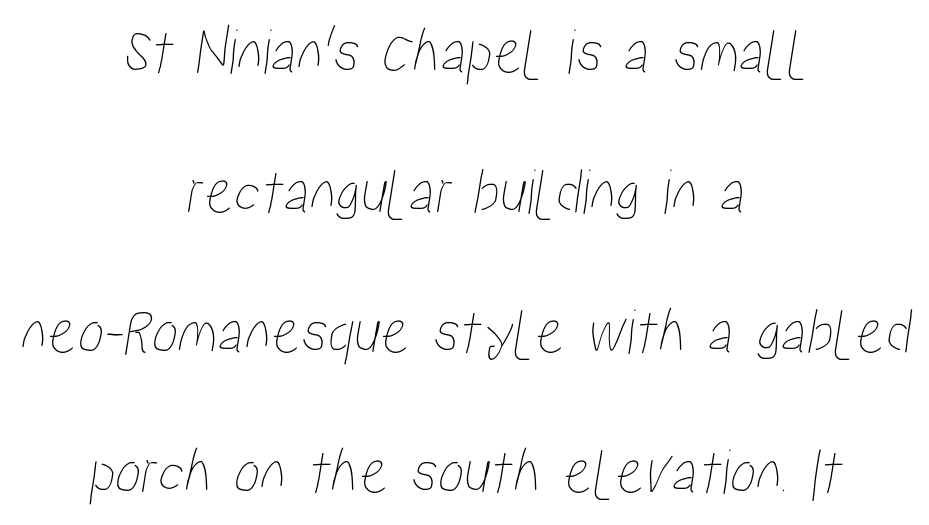
The paragraph shown floats in the horizontal middle. You could not count columns in this text — the font is proportionally spaced. Anything drawn beneath the words? Only blank space. Caption: standard tracking, unaltered.
